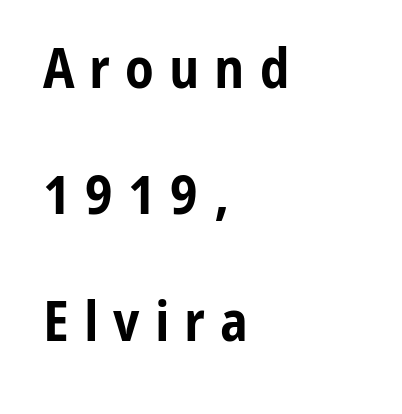
Q: Is the text bold? A: Yes.
Q: Is the text italic (slanted)? A: No, it is upright.
Q: Is the typeface a serif or a sans-serif typeface? A: Sans-serif.
Q: Is the text underlined? A: No.
Q: How is the paragraph aligned? A: Left-aligned.
Q: Is the spacing between letters normal or unusually wide? A: Unusually wide.
Q: Is the spacing between lines tight, normal or loose? A: Loose.
Q: Width (condensed, normal, or wide)? A: Condensed.
Q: Stroke contrast? A: Low.
Q: x-height? A: Medium.
Q: Monospaced? A: No.
